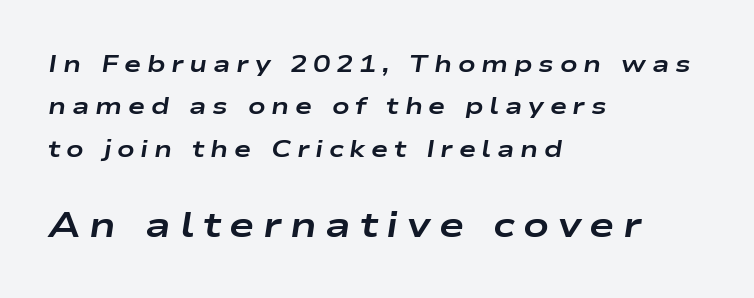
The image shows 34 px bold, wide type, italic (leaning right); set left-aligned, line spacing 1.84x, unusually wide letter spacing (+0.25 em), not underlined; the second (bottom) block is 1.48x larger; low stroke contrast and a medium x-height.
